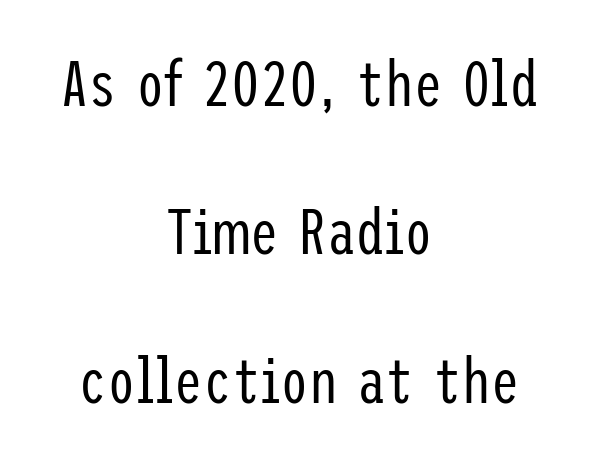
The image shows 64 px regular-weight, condensed sans-serif type, upright; set centered, loose line spacing (2.32x), normal letter spacing, not underlined; low stroke contrast and a medium x-height.
